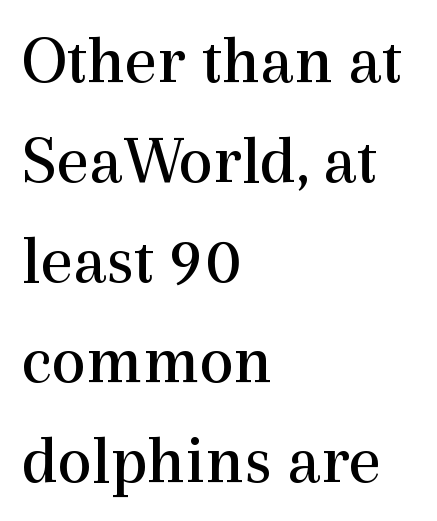
Q: Is the text bold? A: No.
Q: Is the text italic (slanted)? A: No, it is upright.
Q: Is the typeface a serif or a sans-serif typeface? A: Serif.
Q: Is the text underlined? A: No.
Q: How is the paragraph aligned? A: Left-aligned.
Q: Is the spacing between letters normal or unusually wide? A: Normal.
Q: Is the spacing between lines tight, normal or loose? A: Normal.
Q: Width (condensed, normal, or wide)? A: Normal.
Q: x-height? A: Medium.
Q: Monospaced? A: No.
